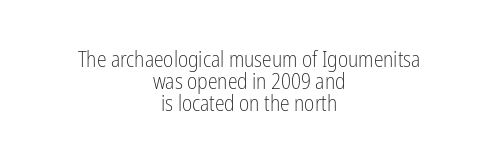
Glance below the letters and you will spot only blank space. This sample uses plain, unmodified letter spacing. In terms of posture, this sample is upright. The lines are quadded center. Think standard paragraph weight, or any step lighter than that. Honestly, the rows look squashed on top of each other.
